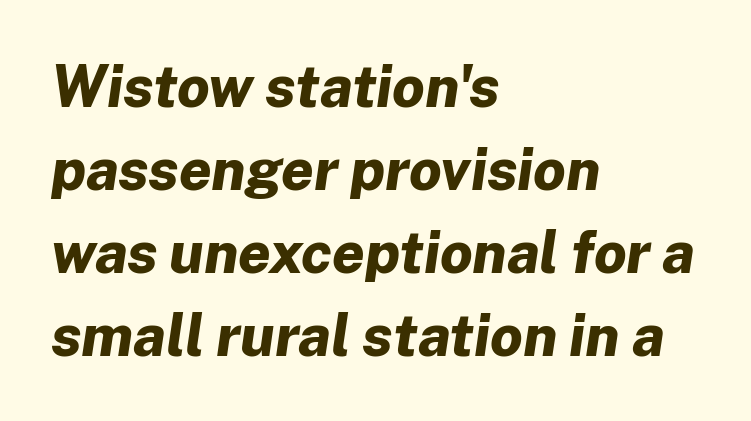
The image shows 58 px bold type, italic (leaning right); set left-aligned, normal line spacing (1.43x), normal letter spacing, not underlined; low stroke contrast and a medium x-height.
